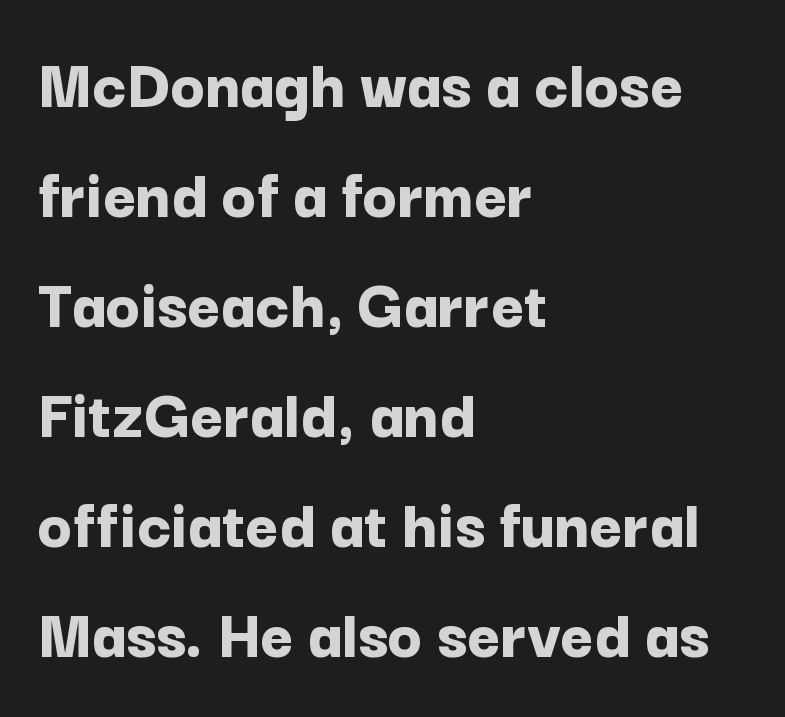
Q: Is the text bold? A: Yes.
Q: Is the text italic (slanted)? A: No, it is upright.
Q: Is the typeface a serif or a sans-serif typeface? A: Sans-serif.
Q: Is the text underlined? A: No.
Q: How is the paragraph aligned? A: Left-aligned.
Q: Is the spacing between letters normal or unusually wide? A: Normal.
Q: Is the spacing between lines tight, normal or loose? A: Normal.
Q: Width (condensed, normal, or wide)? A: Normal.
Q: Stroke contrast? A: Low.
Q: x-height? A: Medium.
Q: Monospaced? A: No.
